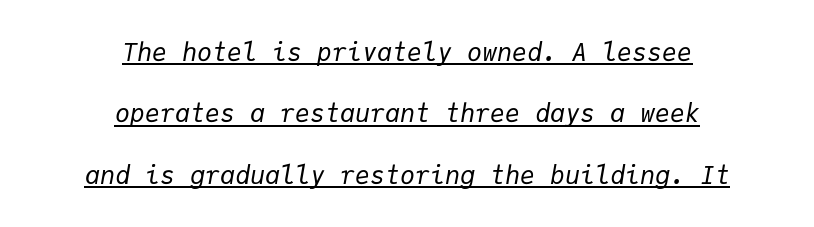
{"italic": "yes", "lean": "right", "slant_degrees": 9, "bold": "no", "underline": "yes", "align": "center", "line_spacing": "loose", "line_spacing_ratio": 2.46, "letter_spacing": "normal", "letter_spacing_em": 0.0, "glyph_px": 25}
